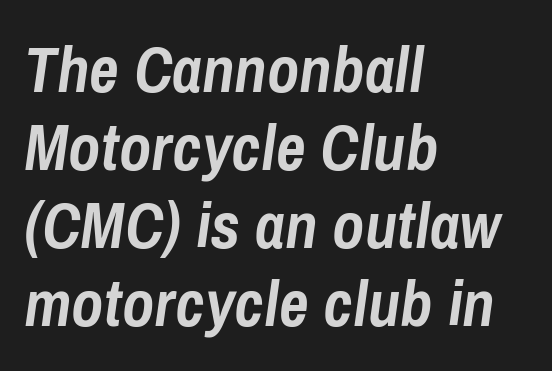
Q: Is the text bold? A: Yes.
Q: Is the text italic (slanted)? A: Yes, it leans right by about 8 degrees.
Q: Is the text underlined? A: No.
Q: How is the paragraph aligned? A: Left-aligned.
Q: Is the spacing between letters normal or unusually wide? A: Normal.
Q: Width (condensed, normal, or wide)? A: Condensed.
Q: Stroke contrast? A: Low.
Q: x-height? A: Medium.
Q: Monospaced? A: No.
